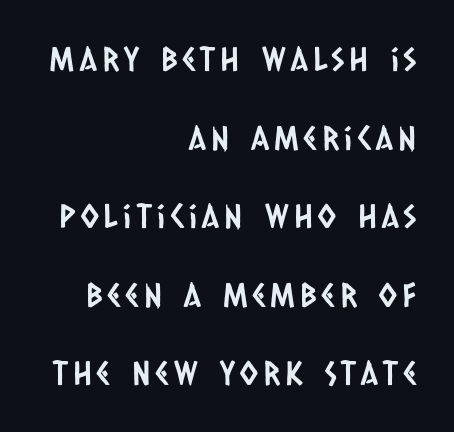
Letters rest on an invisible, unmarked baseline. Proportional: the letters do not fall into vertical columns. The letters carry no serifs — their stems end cleanly without finishing strokes. Does the copy run flush right? Yes — the right margin is perfectly even. Rows of type keep a wide berth in the vertical direction.
